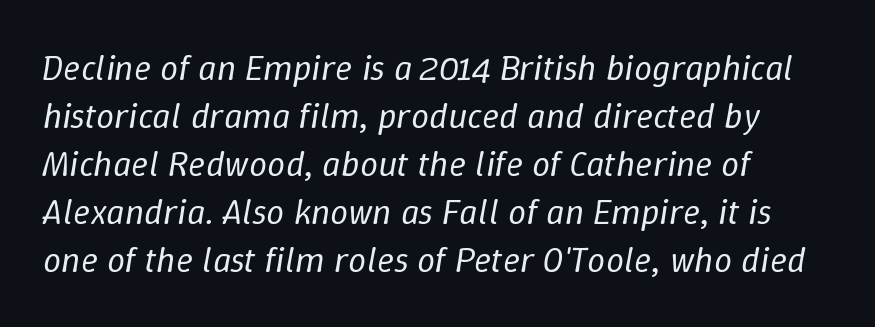
The image shows 36 px regular-weight type, italic (leaning right); set left-aligned, normal line spacing (1.33x), normal letter spacing, not underlined; low stroke contrast and a medium x-height.
